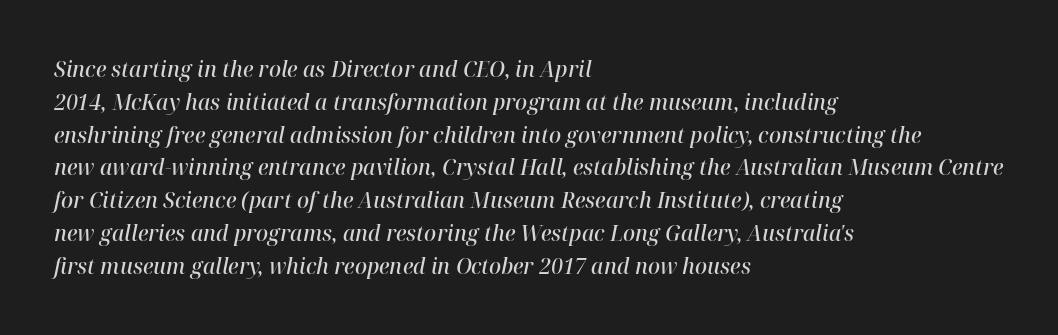
{"italic": "yes", "lean": "right", "slant_degrees": 12, "bold": "semi", "underline": "no", "align": "left", "line_spacing": "normal", "line_spacing_ratio": 1.56, "letter_spacing": "normal", "letter_spacing_em": 0.0, "glyph_px": 21}
